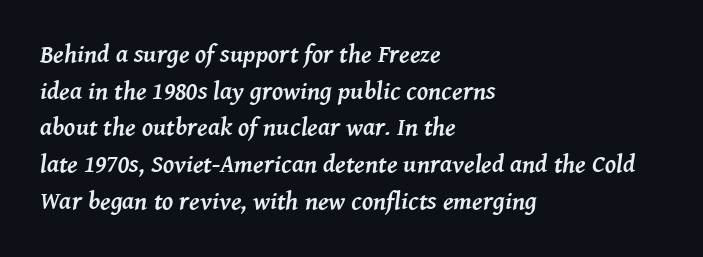
The image shows 25 px bold type, italic (leaning right); set left-aligned, normal line spacing (1.47x), normal letter spacing, not underlined.
